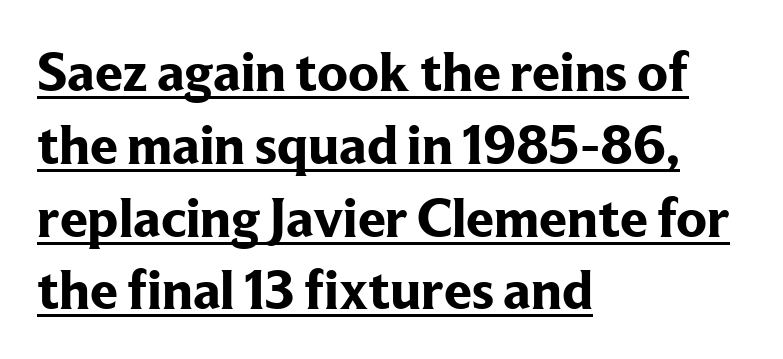
Q: Is the text bold? A: Yes.
Q: Is the text italic (slanted)? A: No, it is upright.
Q: Is the typeface a serif or a sans-serif typeface? A: Serif.
Q: Is the text underlined? A: Yes.
Q: How is the paragraph aligned? A: Left-aligned.
Q: Is the spacing between letters normal or unusually wide? A: Normal.
Q: Is the spacing between lines tight, normal or loose? A: Normal.
Q: Width (condensed, normal, or wide)? A: Normal.
Q: Stroke contrast? A: Low.
Q: x-height? A: Medium.
Q: Monospaced? A: No.
